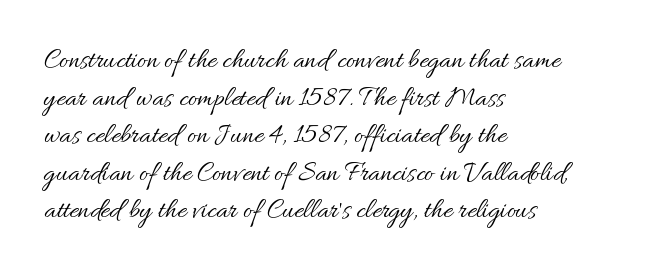
Q: Is the text bold? A: No.
Q: Is the text italic (slanted)? A: Yes.
Q: Is the text underlined? A: No.
Q: How is the paragraph aligned? A: Left-aligned.
Q: Is the spacing between letters normal or unusually wide? A: Normal.
Q: Is the spacing between lines tight, normal or loose? A: Normal.
Q: Width (condensed, normal, or wide)? A: Normal.
Q: Stroke contrast? A: Medium.
Q: x-height? A: Small.
Q: Monospaced? A: No.
